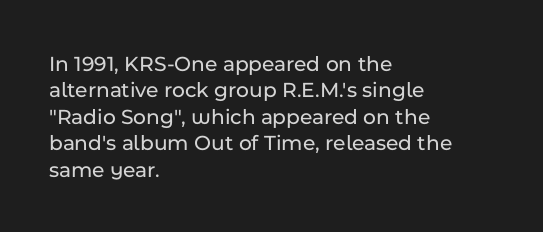
Q: Is the text italic (slanted)? A: No, it is upright.
Q: Is the text underlined? A: No.
Q: How is the paragraph aligned? A: Left-aligned.
Q: Is the spacing between letters normal or unusually wide? A: Normal.
